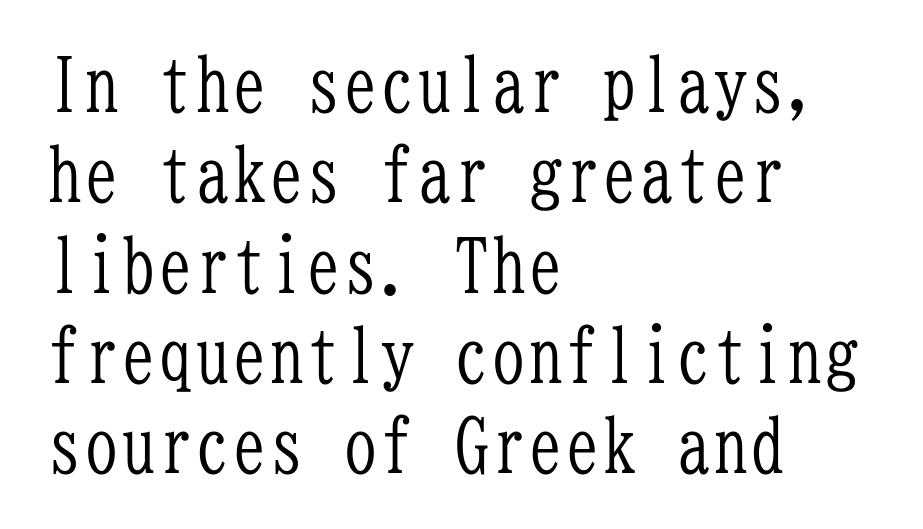
Q: Is the text bold? A: No.
Q: Is the text italic (slanted)? A: No, it is upright.
Q: Is the typeface a serif or a sans-serif typeface? A: Serif.
Q: Is the text underlined? A: No.
Q: How is the paragraph aligned? A: Left-aligned.
Q: Is the spacing between letters normal or unusually wide? A: Normal.
Q: Width (condensed, normal, or wide)? A: Condensed.
Q: Stroke contrast? A: Low.
Q: x-height? A: Medium.
Q: Monospaced? A: Yes.
